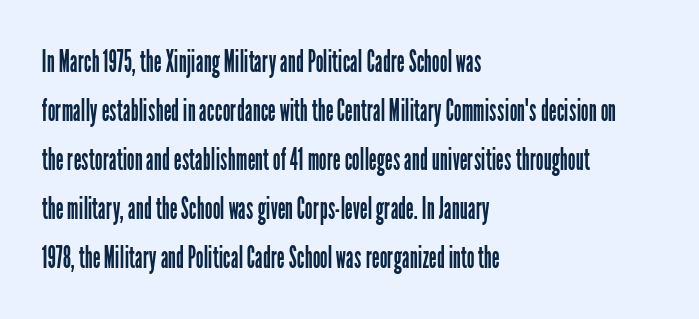
The block of text has a typical density, with ordinary space between rows. The typography opts for an upright posture over an oblique one. These lines stack with their left ends in a neat column. This sample has the flowing, uneven cadence of proportional lettering. The rendering shows plain stroke endings on the letterforms — a sans-serif design.
